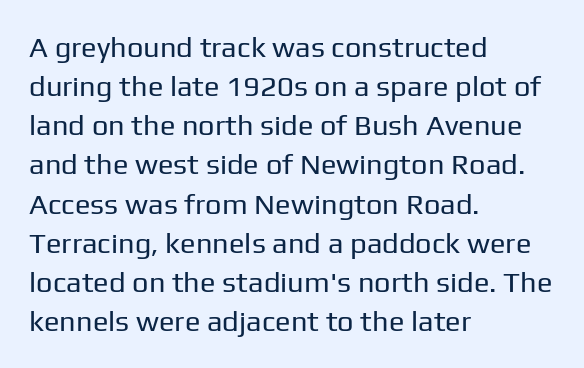
{"serif": "no", "italic": "no", "bold": "no", "weight": "regular", "width": "normal", "stroke_contrast": "low", "x_height": "medium", "monospaced": "no", "underline": "no", "align": "left", "line_spacing": "normal", "line_spacing_ratio": 1.35, "letter_spacing": "normal", "letter_spacing_em": 0.0, "glyph_px": 29}
